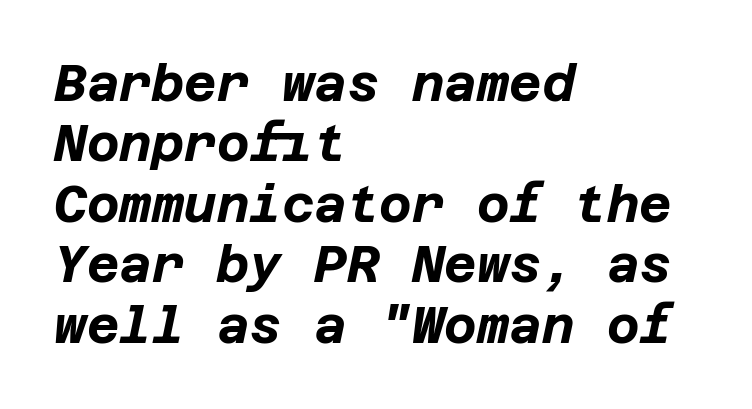
{"italic": "yes", "lean": "right", "slant_degrees": 12, "bold": "yes", "weight": "bold", "width": "normal", "stroke_contrast": "low", "x_height": "large", "underline": "no", "align": "left", "line_spacing_ratio": 1.21, "letter_spacing": "normal", "letter_spacing_em": 0.0, "glyph_px": 50}
